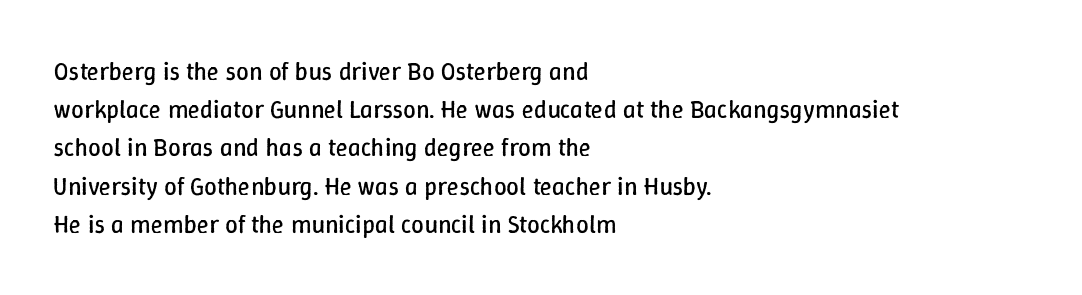
{"italic": "no", "bold": "no", "underline": "no", "align": "left", "line_spacing": "normal", "line_spacing_ratio": 1.53, "letter_spacing": "normal", "letter_spacing_em": 0.0, "glyph_px": 25}
